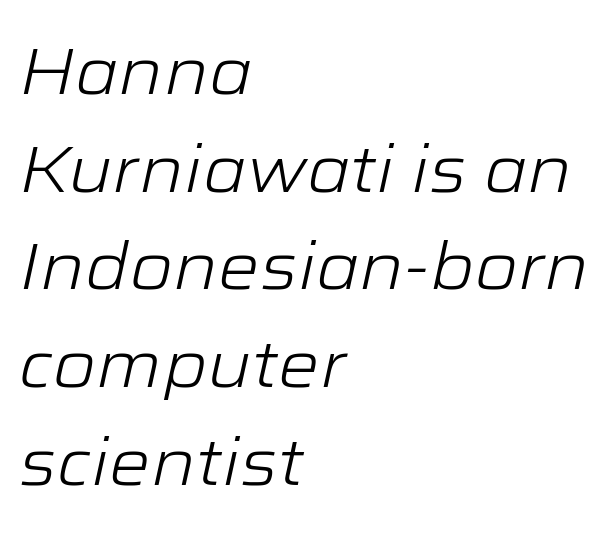
Q: Is the text bold? A: No.
Q: Is the text italic (slanted)? A: Yes, it leans right by about 12 degrees.
Q: Is the text underlined? A: No.
Q: How is the paragraph aligned? A: Left-aligned.
Q: Is the spacing between letters normal or unusually wide? A: Normal.
Q: Is the spacing between lines tight, normal or loose? A: Normal.
Q: Width (condensed, normal, or wide)? A: Wide.
Q: Stroke contrast? A: Low.
Q: x-height? A: Medium.
Q: Monospaced? A: No.
